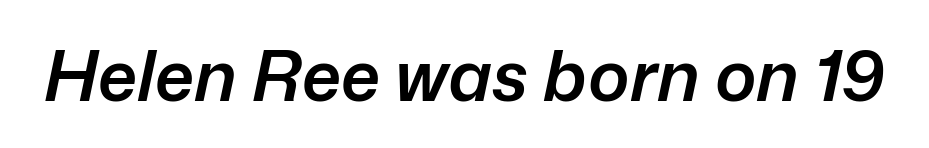
The typography opts for an oblique posture over an upright one. A typesetter would call this proportional, since set widths differ per character. The words here are not underlined. Here the glyphs are tracked normally, forming tight word shapes.
